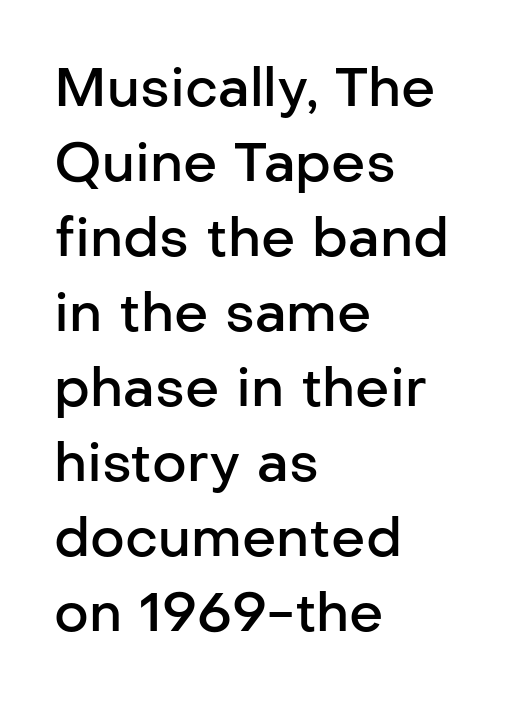
{"serif": "no", "italic": "no", "bold": "semi", "weight": "semibold", "width": "normal", "stroke_contrast": "low", "x_height": "medium", "monospaced": "no", "underline": "no", "align": "left", "line_spacing": "normal", "line_spacing_ratio": 1.39, "letter_spacing": "normal", "letter_spacing_em": 0.0, "glyph_px": 54}
